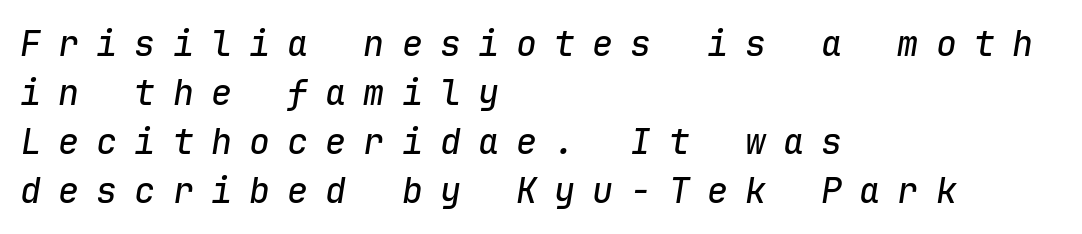
{"italic": "yes", "lean": "right", "slant_degrees": 9, "width": "normal", "stroke_contrast": "low", "x_height": "medium", "monospaced": "yes", "underline": "no", "align": "left", "line_spacing": "normal", "line_spacing_ratio": 1.4, "letter_spacing": "wide", "letter_spacing_em": 0.49, "glyph_px": 35}
